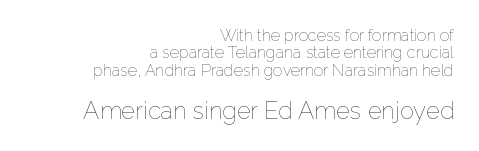
This is the regular roman posture of the typeface. The face used here appears at its bigger size in the lower chunk. Nothing heavy about these letters — not bold at all. Baseline-to-baseline distance is barely more than the letter height. Nobody touched the tracking dial on this one.
